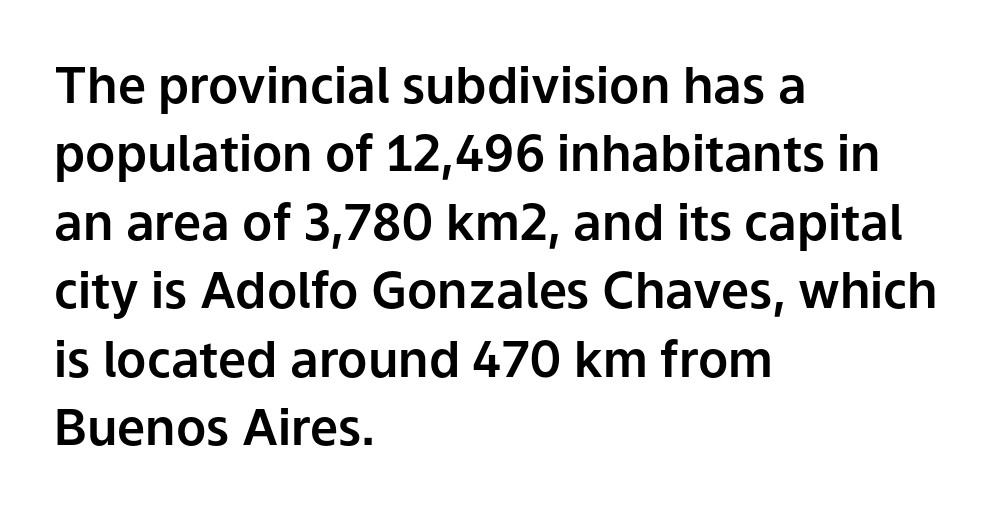
The image shows 50 px sans-serif type, upright; set left-aligned, normal line spacing (1.37x), normal letter spacing, not underlined; low stroke contrast and a medium x-height.
